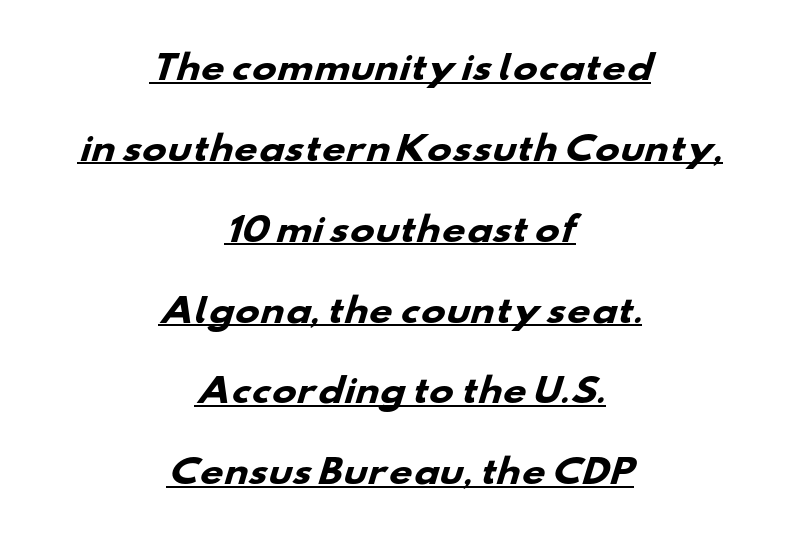
Q: Is the text bold? A: Yes.
Q: Is the typeface a serif or a sans-serif typeface? A: Sans-serif.
Q: Is the text underlined? A: Yes.
Q: How is the paragraph aligned? A: Centered.
Q: Is the spacing between letters normal or unusually wide? A: Normal.
Q: Is the spacing between lines tight, normal or loose? A: Loose.
Q: Width (condensed, normal, or wide)? A: Wide.
Q: Stroke contrast? A: Low.
Q: x-height? A: Small.
Q: Monospaced? A: No.
